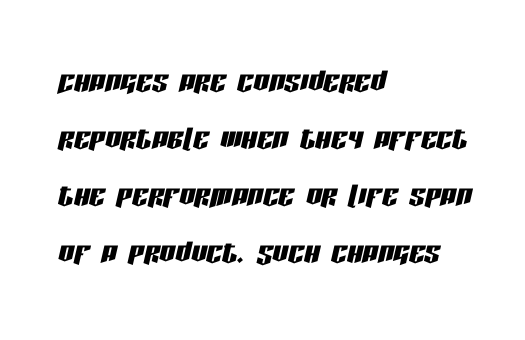
The rendering keeps characters at their native spacing. Yep, that's italic — everything's leaning. Nobody drew a line under any word here. The passage shown is typed in a proportional face where columns would drift.
